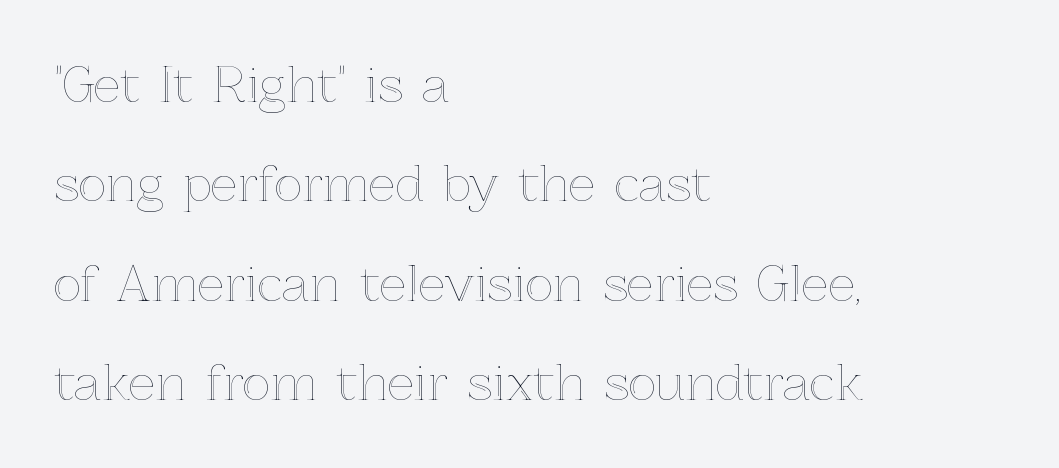
The image shows 48 px text type, upright; set left-aligned, loose line spacing (2.07x), normal letter spacing, not underlined; a medium x-height.
